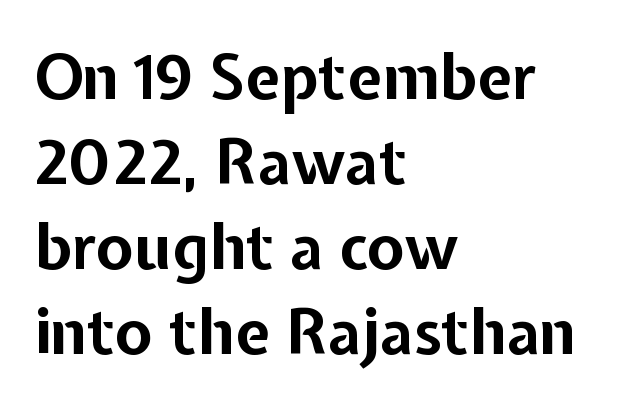
Q: Is the text bold? A: Yes.
Q: Is the text italic (slanted)? A: No, it is upright.
Q: Is the typeface a serif or a sans-serif typeface? A: Sans-serif.
Q: Is the text underlined? A: No.
Q: How is the paragraph aligned? A: Left-aligned.
Q: Is the spacing between letters normal or unusually wide? A: Normal.
Q: Is the spacing between lines tight, normal or loose? A: Normal.
Q: Width (condensed, normal, or wide)? A: Normal.
Q: Stroke contrast? A: Low.
Q: x-height? A: Medium.
Q: Monospaced? A: No.
